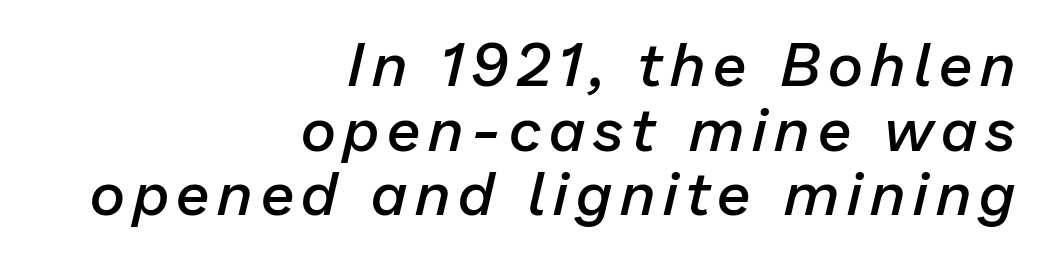
A flush-right, rag-left setting is used for this passage. Emphasis by weight is partial: semibold. These lines are rendered in a variable-pitch font. Each row of text sits above clean, open space.
